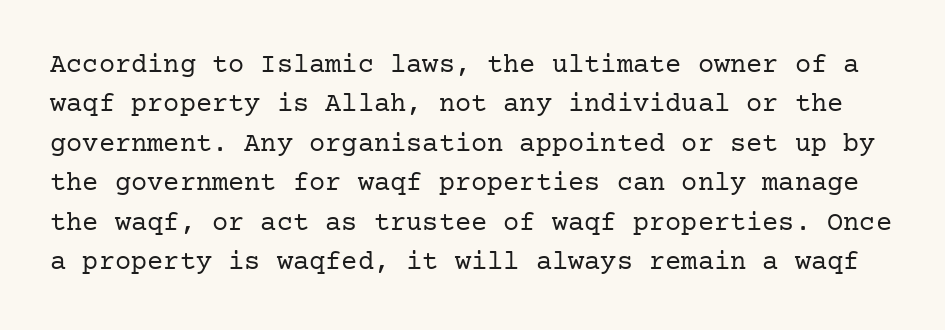
Q: Is the text bold? A: No.
Q: Is the text italic (slanted)? A: No, it is upright.
Q: Is the text underlined? A: No.
Q: Is the spacing between letters normal or unusually wide? A: Normal.
Q: Is the spacing between lines tight, normal or loose? A: Normal.
